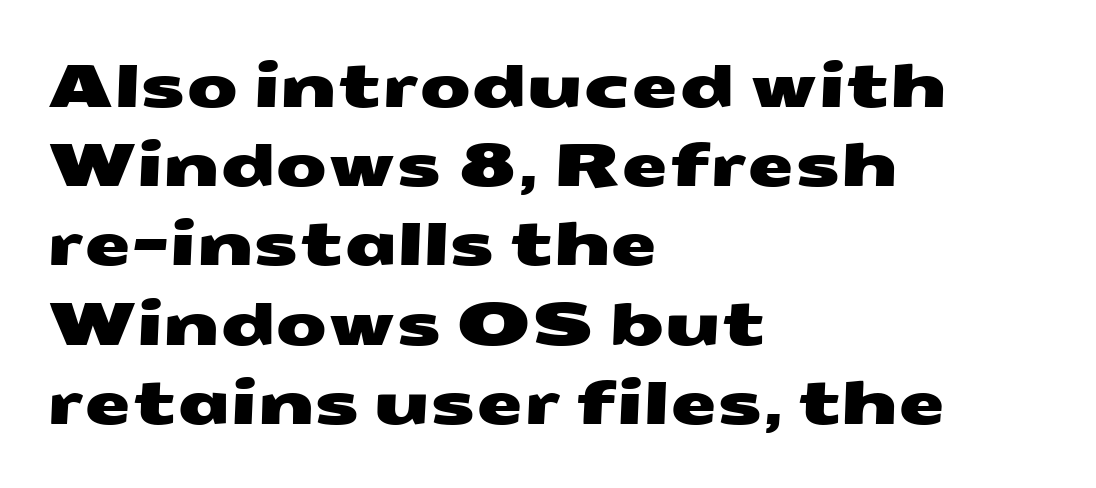
The area under the type is left untouched. Line beginnings align vertically; line endings do not. You can tell from the bare stems that sans-serif type was used. Is the letter spacing exaggerated? No — it looks like the ordinary default. The passage shown is typed in a proportional face where columns would drift. The space between consecutive lines is moderate.
